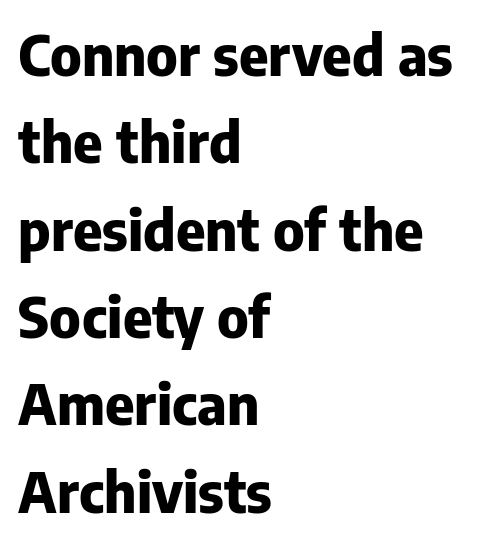
The image shows 56 px heavy sans-serif type, upright; set left-aligned, normal line spacing (1.56x), normal letter spacing, not underlined; low stroke contrast and a medium x-height.
